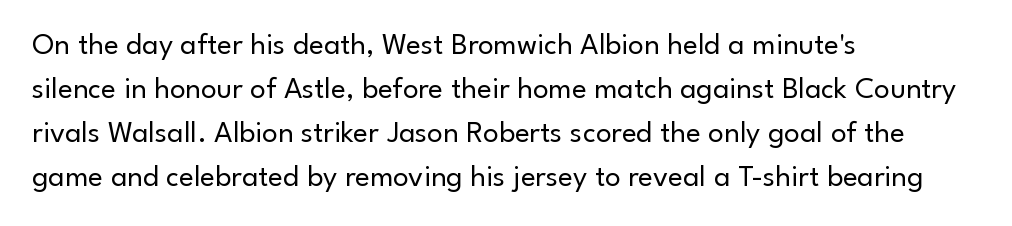
{"serif": "no", "italic": "no", "bold": "no", "weight": "regular", "width": "normal", "stroke_contrast": "low", "x_height": "small", "monospaced": "no", "underline": "no", "align": "left", "line_spacing": "normal", "line_spacing_ratio": 1.42, "letter_spacing": "normal", "letter_spacing_em": 0.0, "glyph_px": 31}
